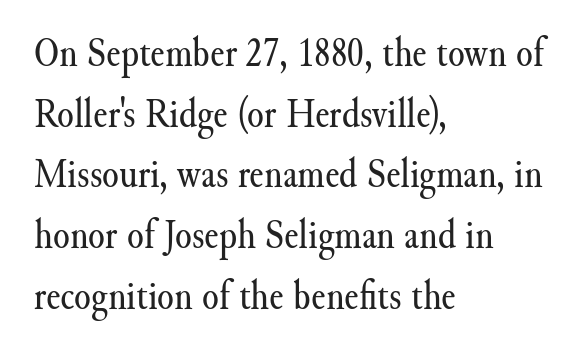
The image shows 43 px regular-weight serif type, upright; set left-aligned, normal line spacing (1.41x), normal letter spacing, not underlined; medium stroke contrast and a small x-height.
